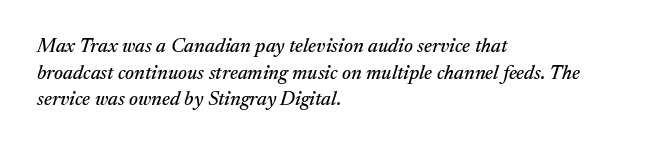
Q: Is the text italic (slanted)? A: Yes, it leans right by about 17 degrees.
Q: Is the text underlined? A: No.
Q: How is the paragraph aligned? A: Left-aligned.
Q: Is the spacing between letters normal or unusually wide? A: Normal.
Q: Is the spacing between lines tight, normal or loose? A: Normal.
